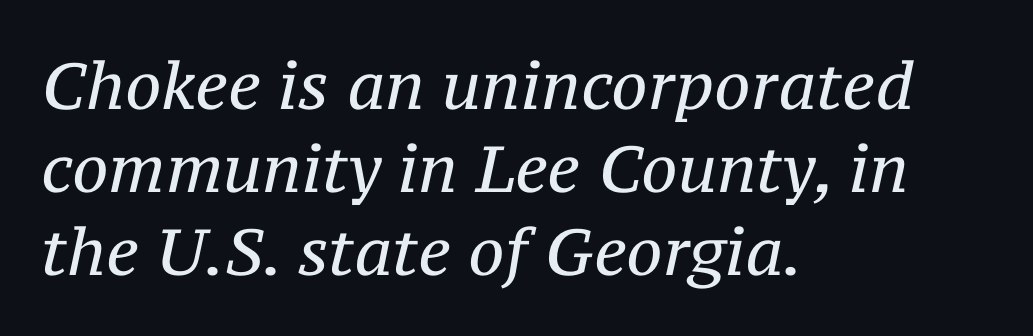
{"serif": "yes", "italic": "yes", "lean": "right", "slant_degrees": 12, "bold": "no", "weight": "regular", "width": "normal", "stroke_contrast": "medium", "x_height": "medium", "monospaced": "no", "underline": "no", "align": "left", "line_spacing": "normal", "line_spacing_ratio": 1.28, "letter_spacing": "normal", "letter_spacing_em": 0.0, "glyph_px": 65}
